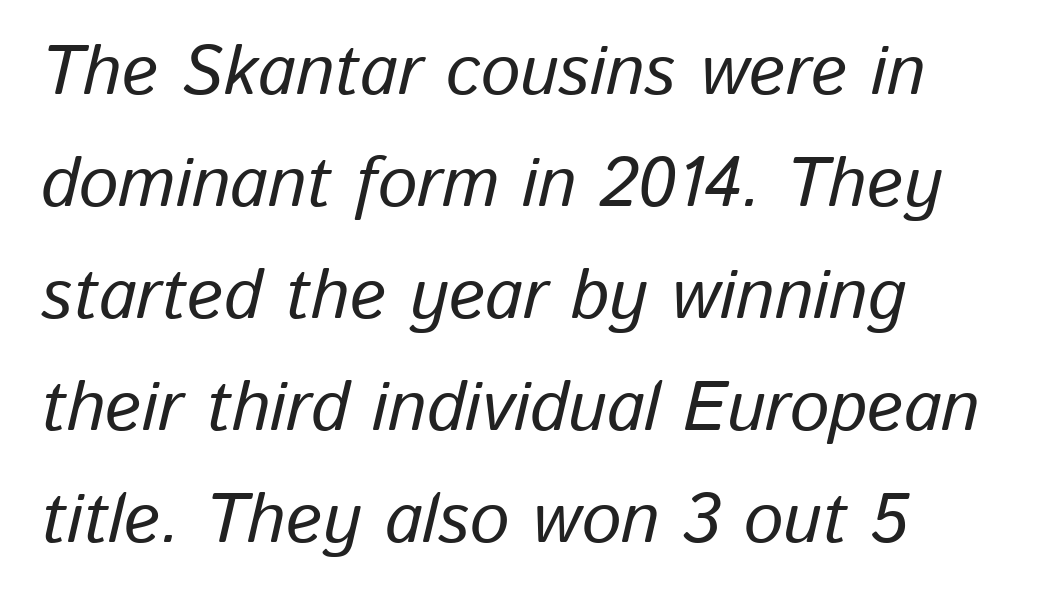
The image shows 70 px text type, italic (leaning right); set left-aligned, normal line spacing (1.6x), normal letter spacing, not underlined; low stroke contrast and a medium x-height.
